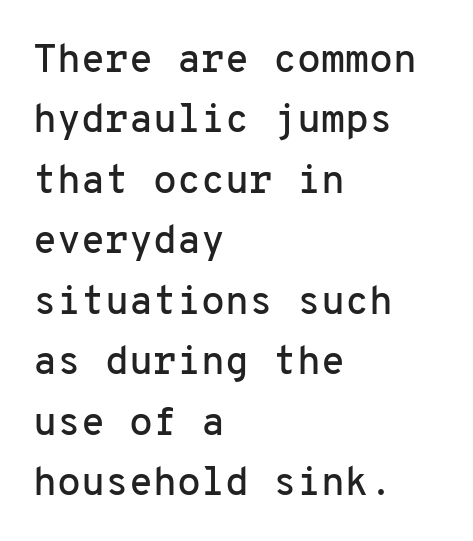
The image shows 39 px sans-serif type, upright, monospaced; set left-aligned, normal line spacing (1.55x), normal letter spacing, not underlined; low stroke contrast and a medium x-height.
